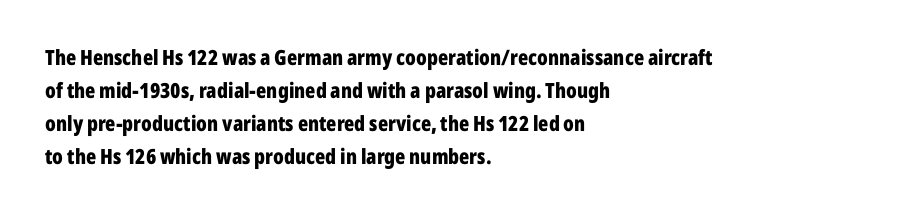
The sample has been set heavy, in full bold. Any mark beneath the type? The region is blank. The ragged edge is on the right, which tells us the setting is flush left. This sample uses plain, unmodified letter spacing. Posture: vertical. Does the leading feel generous? No, just average.
